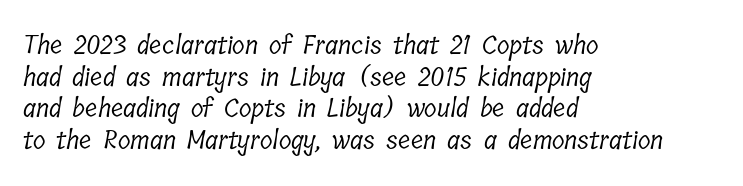
The image shows 26 px text type; set left-aligned, line spacing 1.22x, normal letter spacing, not underlined.
